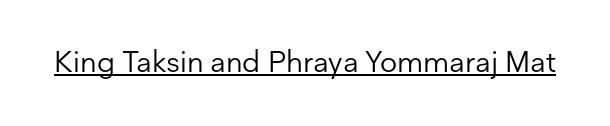
You can tell from the bare stems that sans-serif type was used. Does extra space separate the letters? No, they use regular spacing. Posture: upright roman. Compared with a typical body face, this is equally light or lighter still. Proportional: the letters do not fall into vertical columns.
